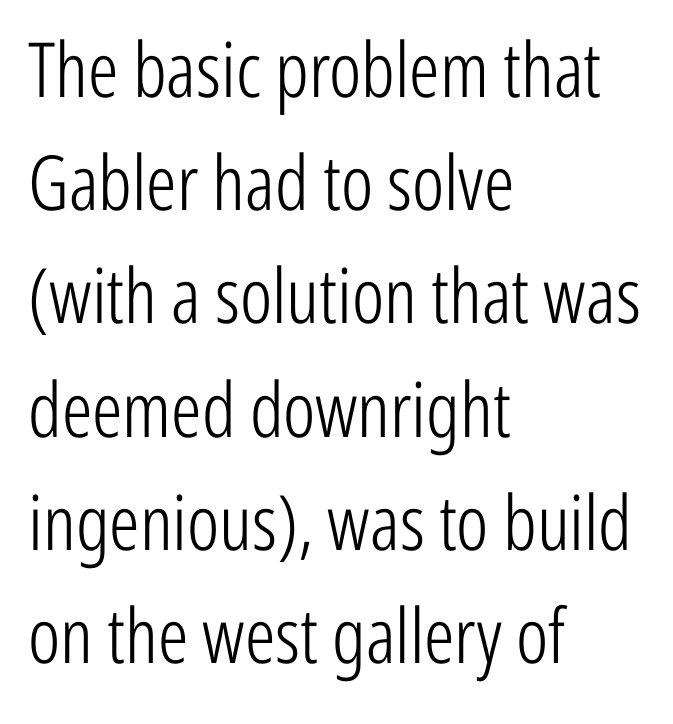
In terms of leading, this rendering sits right in the middle. Notice how the stems are strictly vertical — no italics here. Caption: standard tracking, unaltered. You could not count columns in this text — the font is proportionally spaced. This rendering employs a face without finishing strokes, i.e., a sans-serif.
